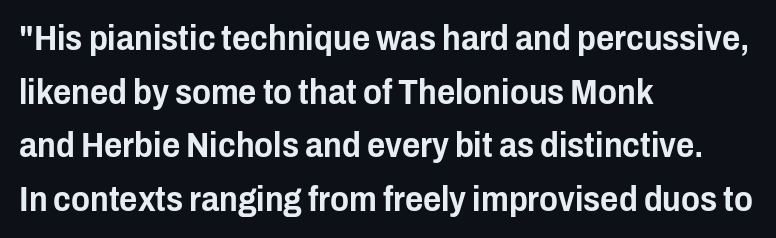
Q: Is the text italic (slanted)? A: No, it is upright.
Q: Is the typeface a serif or a sans-serif typeface? A: Sans-serif.
Q: Is the text underlined? A: No.
Q: How is the paragraph aligned? A: Left-aligned.
Q: Is the spacing between letters normal or unusually wide? A: Normal.
Q: Is the spacing between lines tight, normal or loose? A: Normal.
Q: Width (condensed, normal, or wide)? A: Condensed.
Q: Stroke contrast? A: Low.
Q: x-height? A: Medium.
Q: Monospaced? A: No.
